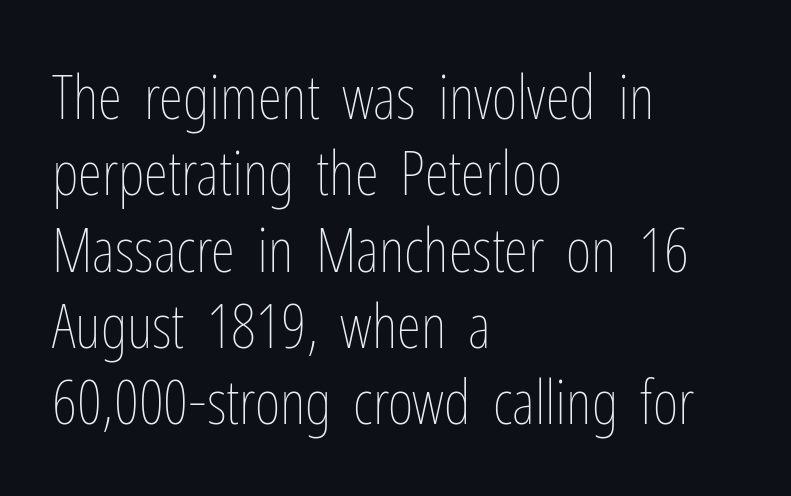
Q: Is the text bold? A: No.
Q: Is the text italic (slanted)? A: No, it is upright.
Q: Is the text underlined? A: No.
Q: How is the paragraph aligned? A: Left-aligned.
Q: Is the spacing between letters normal or unusually wide? A: Normal.
Q: Width (condensed, normal, or wide)? A: Condensed.
Q: Stroke contrast? A: Low.
Q: x-height? A: Medium.
Q: Monospaced? A: No.
